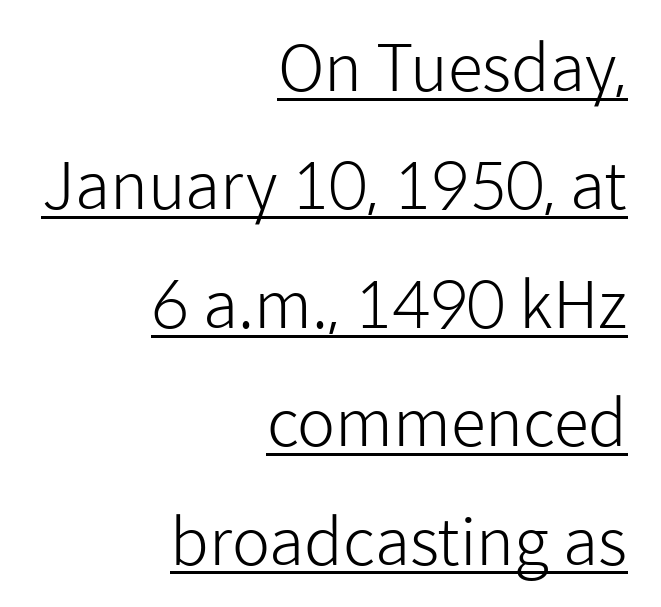
{"serif": "no", "italic": "no", "bold": "no", "weight": "light", "width": "normal", "stroke_contrast": "low", "x_height": "medium", "monospaced": "no", "underline": "yes", "align": "right", "line_spacing_ratio": 1.85, "letter_spacing": "normal", "letter_spacing_em": 0.0, "glyph_px": 64}
